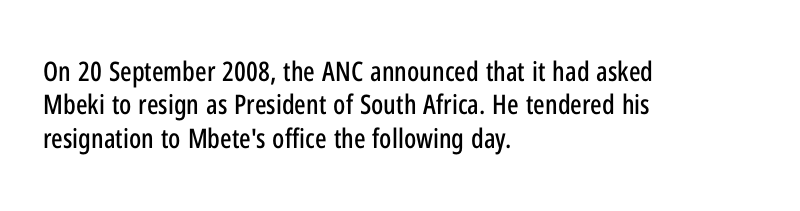
The specimen reads as upright at a glance. The words here are not underlined. Horizontal alignment here is leftward, the default for most running prose. The gaps between neighbouring characters are ordinary and unremarkable.
